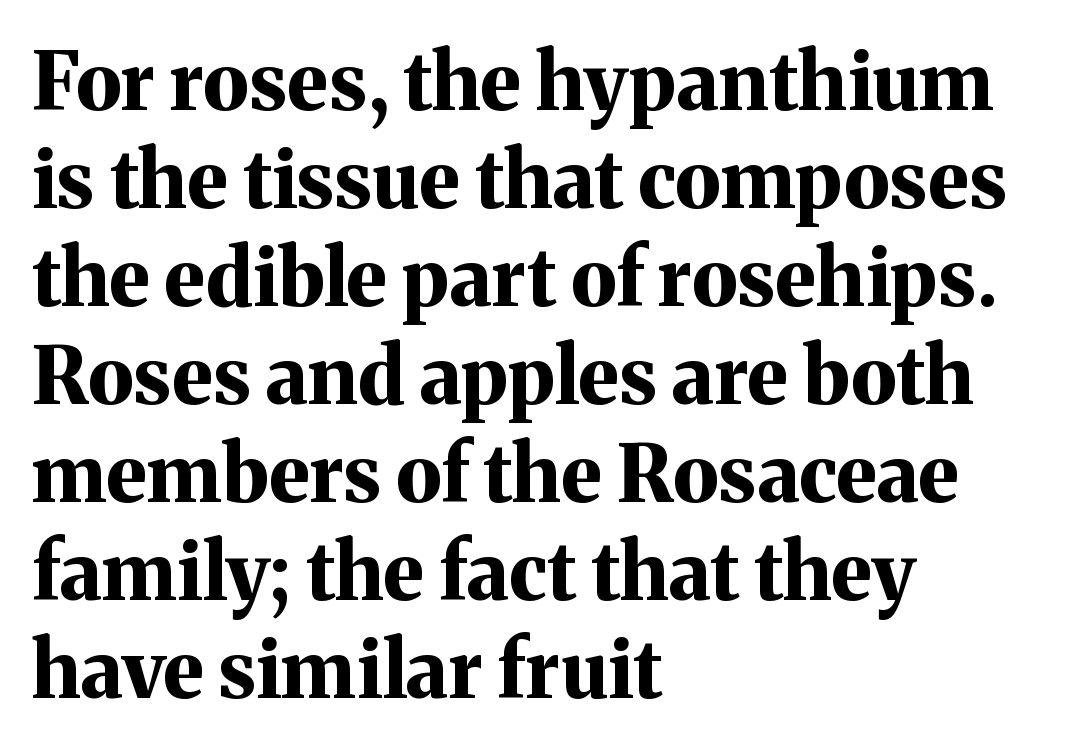
Q: Is the text bold? A: Yes.
Q: Is the text italic (slanted)? A: No, it is upright.
Q: Is the typeface a serif or a sans-serif typeface? A: Serif.
Q: Is the text underlined? A: No.
Q: How is the paragraph aligned? A: Left-aligned.
Q: Is the spacing between letters normal or unusually wide? A: Normal.
Q: Width (condensed, normal, or wide)? A: Normal.
Q: Stroke contrast? A: Medium.
Q: x-height? A: Medium.
Q: Monospaced? A: No.
